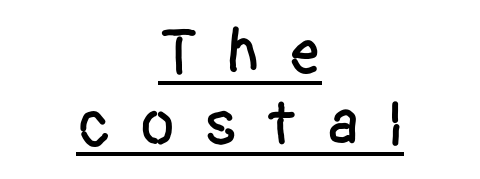
One-word summary of the alignment: center. Spacing verdict: proportional, widths tailored to each character. Underline: present. This sample trades vertical openness for compactness between lines. Ordinary non-slanted type is in use.
